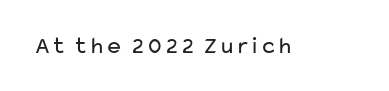
The image shows 24 px text type, upright; set normal letter spacing, not underlined.
